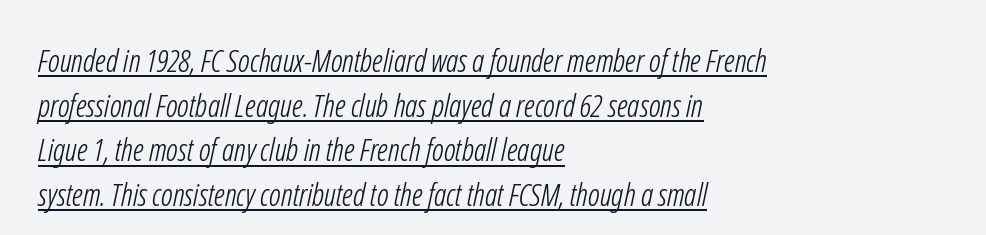
Q: Is the text bold? A: No.
Q: Is the typeface a serif or a sans-serif typeface? A: Sans-serif.
Q: Is the text underlined? A: Yes.
Q: How is the paragraph aligned? A: Left-aligned.
Q: Is the spacing between letters normal or unusually wide? A: Normal.
Q: Is the spacing between lines tight, normal or loose? A: Normal.
Q: Width (condensed, normal, or wide)? A: Condensed.
Q: Stroke contrast? A: Low.
Q: x-height? A: Medium.
Q: Monospaced? A: No.
